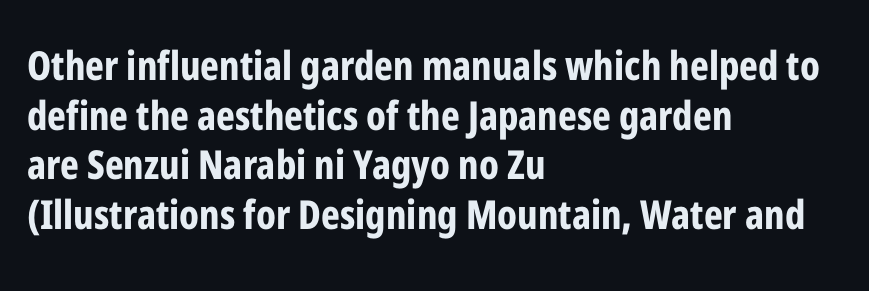
The image shows 40 px bold, condensed sans-serif type, upright; set left-aligned, line spacing 1.24x, normal letter spacing, not underlined; low stroke contrast and a medium x-height.
